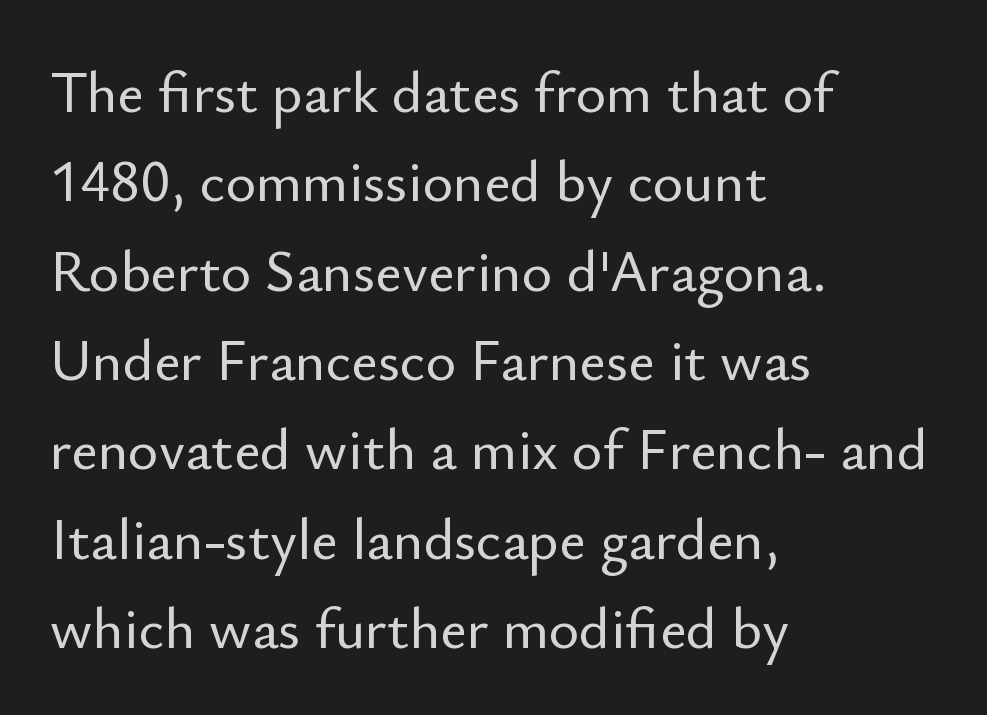
The image shows 58 px sans-serif type, upright; set left-aligned, normal line spacing (1.54x), normal letter spacing, not underlined; low stroke contrast and a small x-height.
